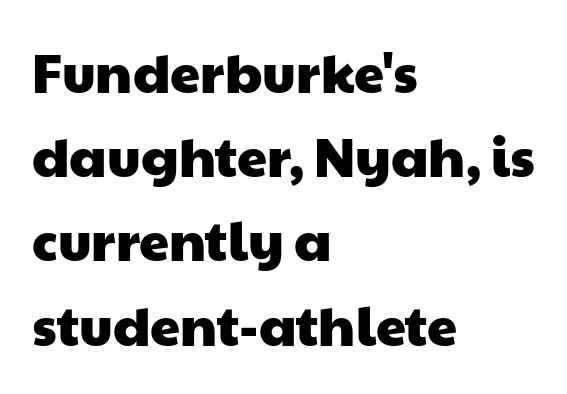
Q: Is the typeface a serif or a sans-serif typeface? A: Sans-serif.
Q: Is the text underlined? A: No.
Q: How is the paragraph aligned? A: Left-aligned.
Q: Is the spacing between letters normal or unusually wide? A: Normal.
Q: Is the spacing between lines tight, normal or loose? A: Normal.
Q: Width (condensed, normal, or wide)? A: Wide.
Q: Stroke contrast? A: Low.
Q: x-height? A: Medium.
Q: Monospaced? A: No.
